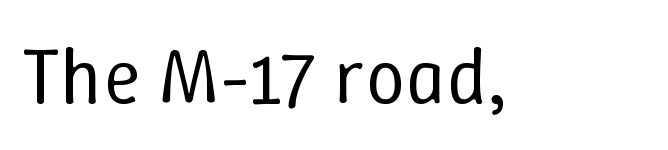
{"italic": "no", "bold": "no", "weight": "regular", "width": "normal", "stroke_contrast": "low", "x_height": "medium", "monospaced": "no", "underline": "no", "letter_spacing": "normal", "letter_spacing_em": 0.0, "glyph_px": 79}
